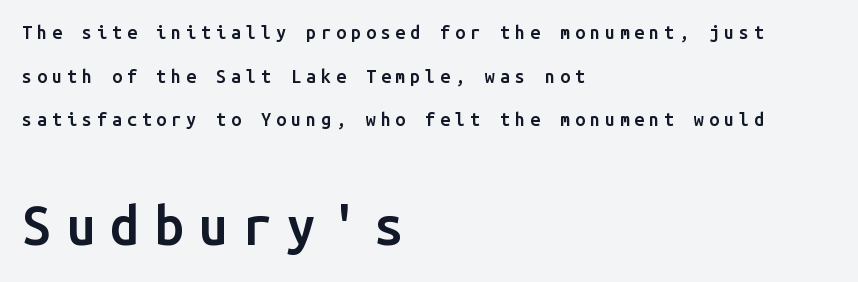
Q: Is the text bold? A: Semi-bold.
Q: Is the text italic (slanted)? A: No, it is upright.
Q: Is the typeface a serif or a sans-serif typeface? A: Sans-serif.
Q: Is the text underlined? A: No.
Q: How is the paragraph aligned? A: Left-aligned.
Q: Is the spacing between letters normal or unusually wide? A: Unusually wide.
Q: Is the spacing between lines tight, normal or loose? A: Loose.
Q: Which block of text is set in a larger size, the first (top) or the second (bottom)? A: The second (bottom) one.
Q: Width (condensed, normal, or wide)? A: Normal.
Q: Stroke contrast? A: Low.
Q: x-height? A: Medium.
Q: Monospaced? A: Yes.
